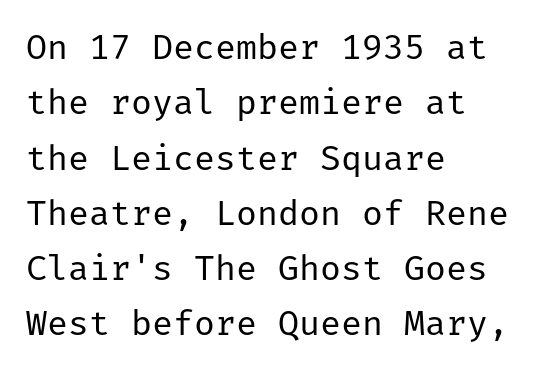
{"serif": "no", "italic": "no", "bold": "no", "weight": "regular", "width": "normal", "stroke_contrast": "low", "x_height": "medium", "underline": "no", "align": "left", "line_spacing": "normal", "line_spacing_ratio": 1.58, "letter_spacing": "normal", "letter_spacing_em": 0.0, "glyph_px": 35}
